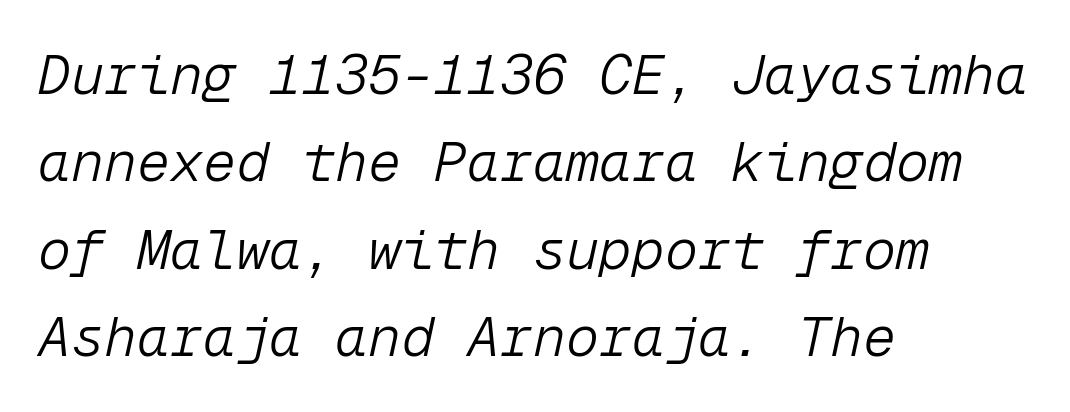
The image shows 55 px light type, italic (leaning right), monospaced; set left-aligned, normal line spacing (1.59x), normal letter spacing, not underlined; low stroke contrast and a medium x-height.
